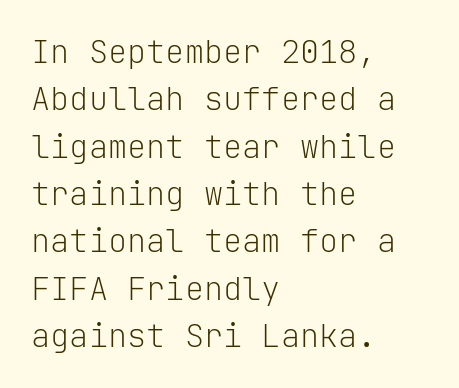
{"serif": "no", "italic": "no", "bold": "no", "weight": "light", "width": "normal", "stroke_contrast": "low", "x_height": "medium", "monospaced": "yes", "underline": "no", "align": "left", "line_spacing": "normal", "line_spacing_ratio": 1.48, "letter_spacing": "normal", "letter_spacing_em": 0.0, "glyph_px": 32}
